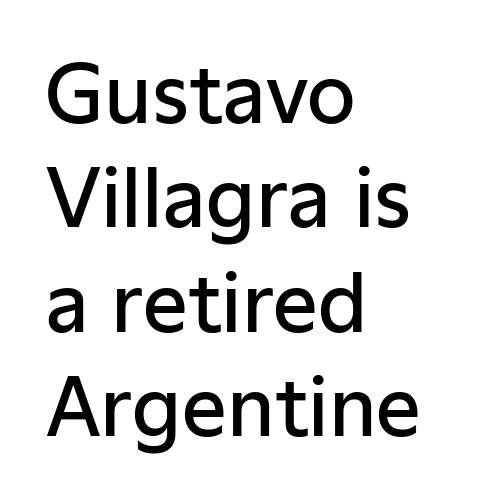
{"serif": "no", "italic": "no", "bold": "semi", "weight": "semibold", "width": "normal", "stroke_contrast": "low", "x_height": "medium", "monospaced": "no", "underline": "no", "align": "left", "line_spacing": "normal", "line_spacing_ratio": 1.32, "letter_spacing": "normal", "letter_spacing_em": 0.0, "glyph_px": 79}
